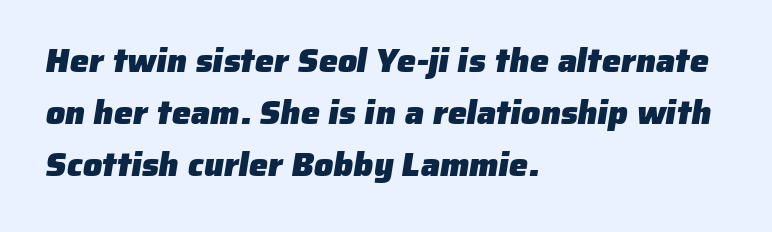
Q: Is the text bold? A: Yes.
Q: Is the typeface a serif or a sans-serif typeface? A: Sans-serif.
Q: Is the text underlined? A: No.
Q: How is the paragraph aligned? A: Left-aligned.
Q: Is the spacing between letters normal or unusually wide? A: Normal.
Q: Is the spacing between lines tight, normal or loose? A: Normal.
Q: Width (condensed, normal, or wide)? A: Normal.
Q: Stroke contrast? A: Low.
Q: x-height? A: Medium.
Q: Monospaced? A: No.
